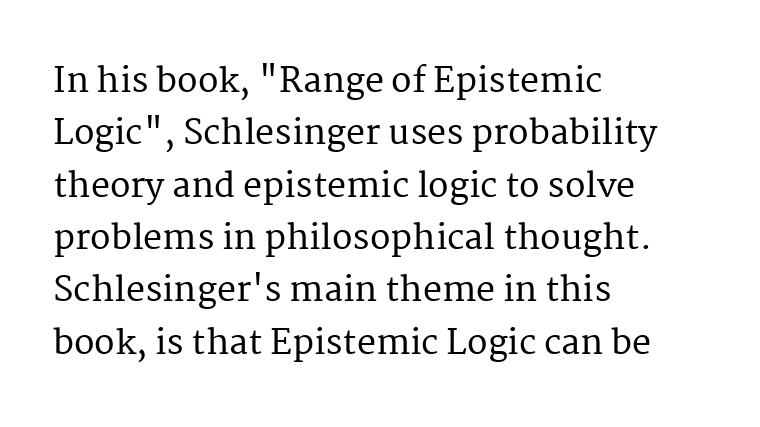
{"serif": "yes", "italic": "no", "width": "normal", "stroke_contrast": "medium", "x_height": "medium", "monospaced": "no", "underline": "no", "align": "left", "line_spacing": "normal", "line_spacing_ratio": 1.54, "letter_spacing": "normal", "letter_spacing_em": 0.0, "glyph_px": 34}
